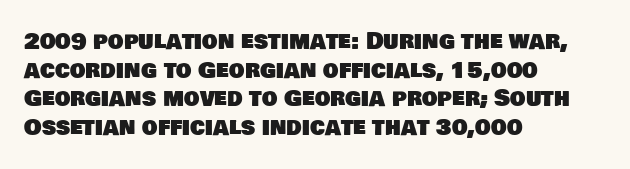
The image shows 22 px text type; set left-aligned, normal line spacing (1.3x), normal letter spacing, not underlined.
